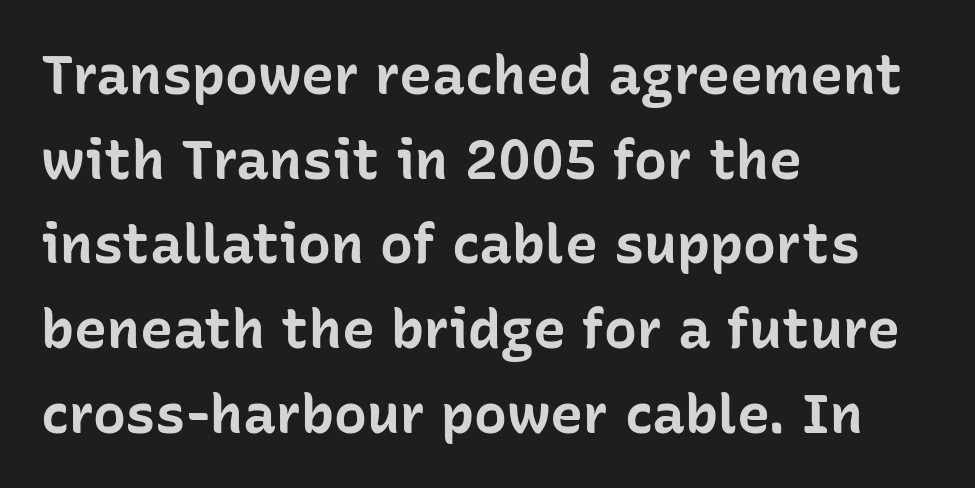
{"serif": "no", "italic": "no", "bold": "yes", "weight": "bold", "width": "normal", "stroke_contrast": "low", "x_height": "medium", "monospaced": "no", "underline": "no", "align": "left", "line_spacing": "normal", "line_spacing_ratio": 1.54, "letter_spacing": "normal", "letter_spacing_em": 0.0, "glyph_px": 55}
